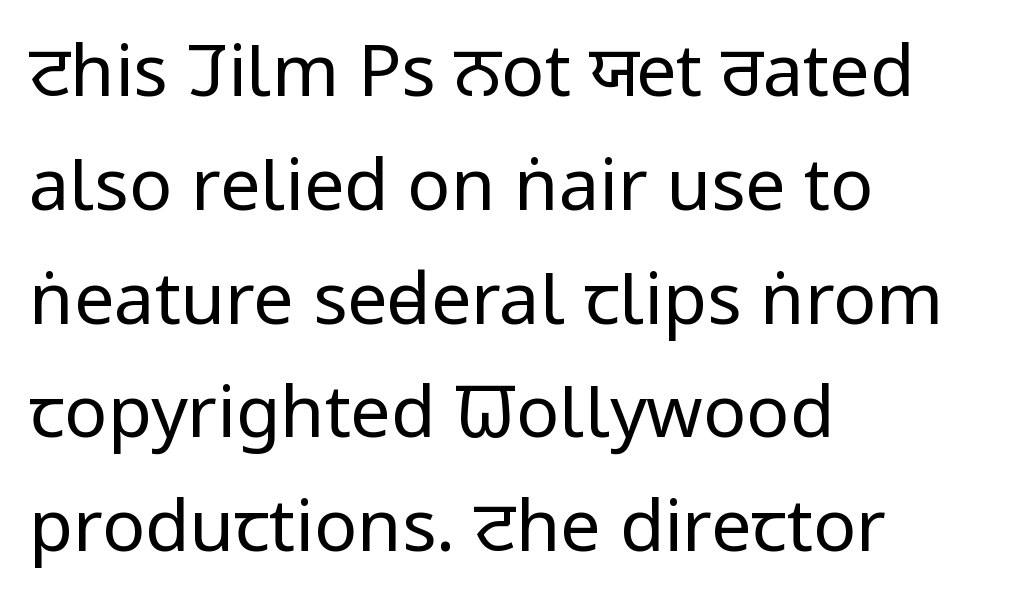
{"serif": "no", "italic": "no", "bold": "no", "weight": "regular", "width": "condensed", "stroke_contrast": "low", "x_height": "large", "monospaced": "no", "underline": "no", "align": "left", "line_spacing": "normal", "line_spacing_ratio": 1.58, "letter_spacing": "normal", "letter_spacing_em": 0.0, "glyph_px": 72}
